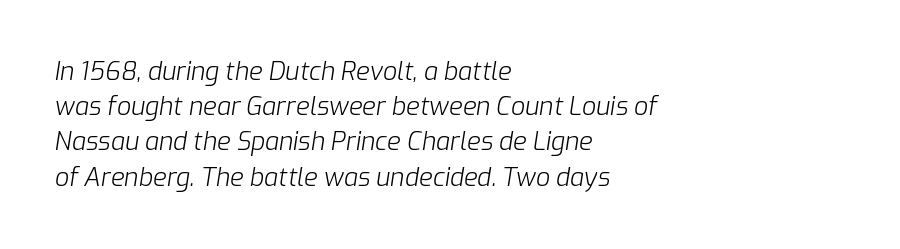
{"italic": "yes", "lean": "right", "slant_degrees": 9, "bold": "no", "underline": "no", "align": "left", "line_spacing": "normal", "line_spacing_ratio": 1.41, "letter_spacing": "normal", "letter_spacing_em": 0.0, "glyph_px": 25}
